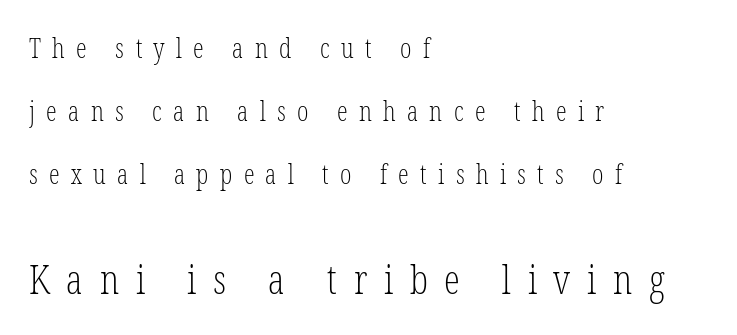
Q: Is the text bold? A: No.
Q: Is the text italic (slanted)? A: No, it is upright.
Q: Is the typeface a serif or a sans-serif typeface? A: Serif.
Q: Is the text underlined? A: No.
Q: How is the paragraph aligned? A: Left-aligned.
Q: Is the spacing between letters normal or unusually wide? A: Unusually wide.
Q: Is the spacing between lines tight, normal or loose? A: Loose.
Q: Which block of text is set in a larger size, the first (top) or the second (bottom)? A: The second (bottom) one.
Q: Width (condensed, normal, or wide)? A: Condensed.
Q: Stroke contrast? A: Low.
Q: x-height? A: Medium.
Q: Monospaced? A: No.
